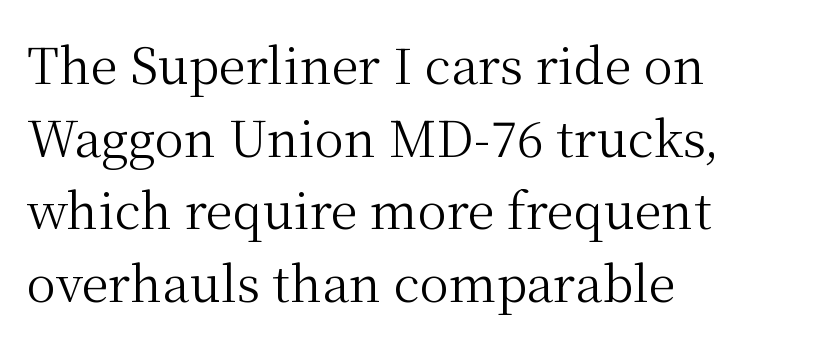
A typesetter would label this face a serif. Bare-footed words on every line. Normally led — the rows are evenly, conventionally spaced. The rendering anchors every line to the left-hand side. Glyph-to-glyph distance matches everyday printed text.
